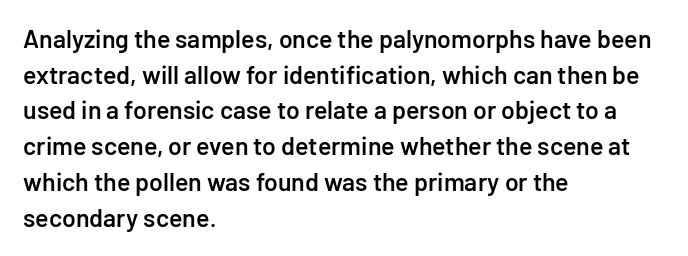
{"italic": "no", "bold": "semi", "underline": "no", "align": "left", "line_spacing": "normal", "line_spacing_ratio": 1.43, "letter_spacing": "normal", "letter_spacing_em": 0.0, "glyph_px": 25}
